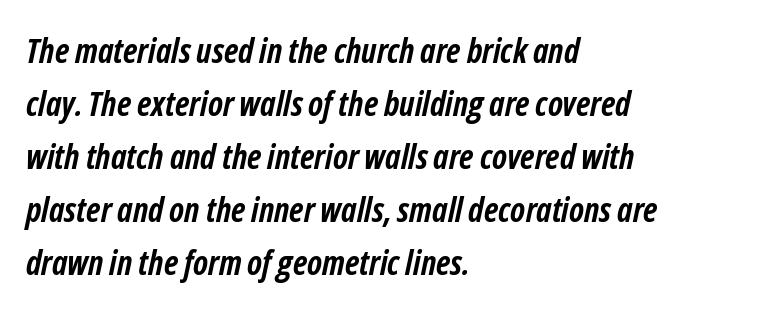
The image shows 34 px semibold, condensed type, italic (leaning right); set left-aligned, normal line spacing (1.56x), normal letter spacing, not underlined; low stroke contrast and a medium x-height.
